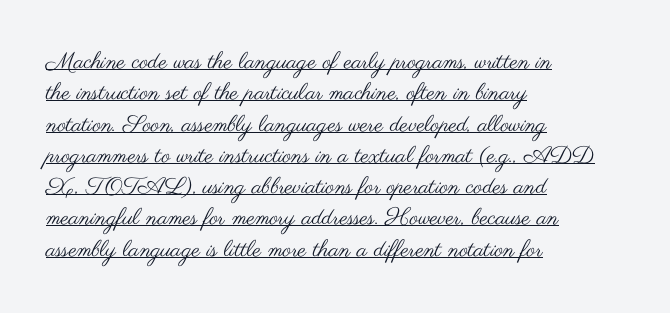
The image shows 23 px text type; set left-aligned, normal line spacing (1.36x), normal letter spacing, underlined.
